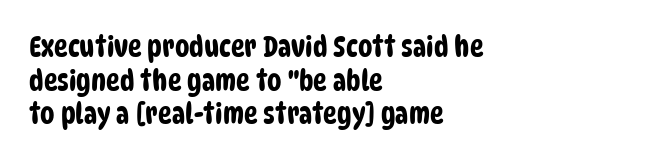
Is this a sans? Yes — the strokes have no serifs. Proportional: the letters do not fall into vertical columns. Type without underlining. Glyph-to-glyph distance matches everyday printed text. The rag falls on the right side of this text block.
